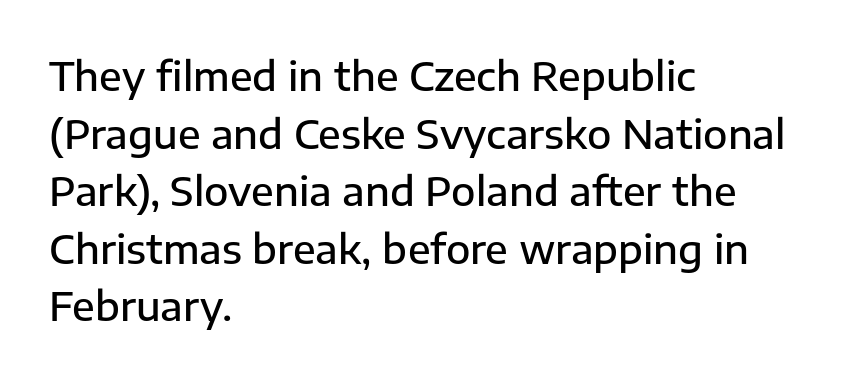
{"serif": "no", "italic": "no", "bold": "semi", "weight": "semibold", "width": "normal", "stroke_contrast": "low", "x_height": "medium", "monospaced": "no", "underline": "no", "align": "left", "line_spacing": "normal", "line_spacing_ratio": 1.44, "letter_spacing": "normal", "letter_spacing_em": 0.0, "glyph_px": 40}
